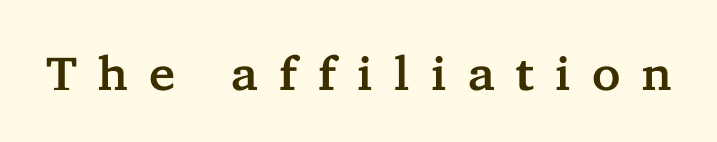
Q: Is the text italic (slanted)? A: No, it is upright.
Q: Is the typeface a serif or a sans-serif typeface? A: Serif.
Q: Is the text underlined? A: No.
Q: Is the spacing between letters normal or unusually wide? A: Unusually wide.
Q: Width (condensed, normal, or wide)? A: Normal.
Q: Stroke contrast? A: Low.
Q: x-height? A: Medium.
Q: Monospaced? A: No.
